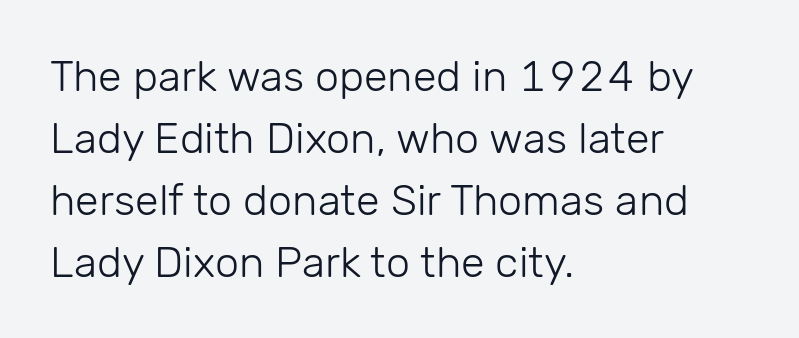
The image shows 43 px light sans-serif type, upright; set left-aligned, normal line spacing (1.44x), normal letter spacing, not underlined; low stroke contrast and a medium x-height.
